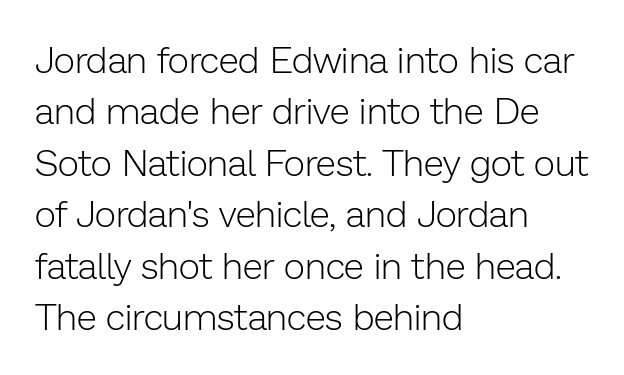
Q: Is the text bold? A: No.
Q: Is the text italic (slanted)? A: No, it is upright.
Q: Is the typeface a serif or a sans-serif typeface? A: Sans-serif.
Q: Is the text underlined? A: No.
Q: How is the paragraph aligned? A: Left-aligned.
Q: Is the spacing between letters normal or unusually wide? A: Normal.
Q: Is the spacing between lines tight, normal or loose? A: Normal.
Q: Width (condensed, normal, or wide)? A: Normal.
Q: Stroke contrast? A: Low.
Q: x-height? A: Medium.
Q: Monospaced? A: No.
